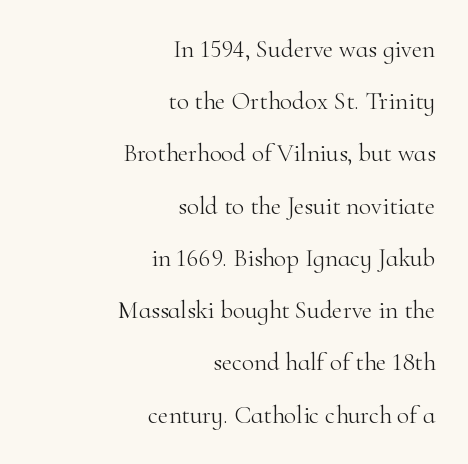
{"italic": "no", "bold": "no", "underline": "no", "align": "right", "line_spacing": "loose", "line_spacing_ratio": 2.09, "letter_spacing": "normal", "letter_spacing_em": 0.0, "glyph_px": 25}
